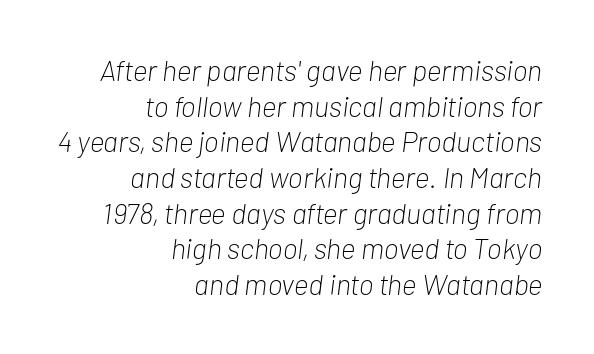
Q: Is the text bold? A: No.
Q: Is the text italic (slanted)? A: Yes, it leans right by about 7 degrees.
Q: Is the text underlined? A: No.
Q: How is the paragraph aligned? A: Right-aligned.
Q: Is the spacing between letters normal or unusually wide? A: Normal.
Q: Width (condensed, normal, or wide)? A: Condensed.
Q: Stroke contrast? A: Low.
Q: x-height? A: Medium.
Q: Monospaced? A: No.
